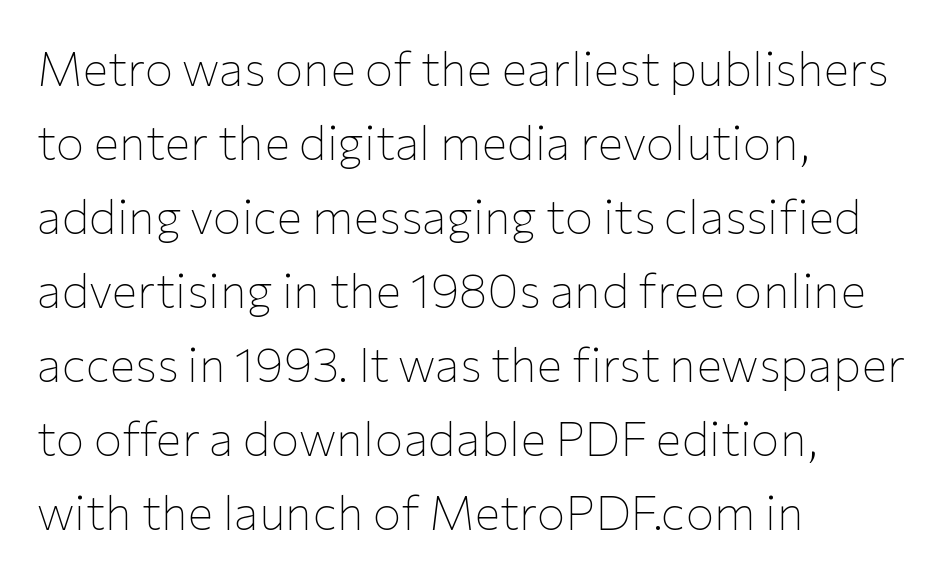
The image shows 48 px thin sans-serif type, upright; set left-aligned, normal line spacing (1.54x), normal letter spacing, not underlined; low stroke contrast and a medium x-height.
